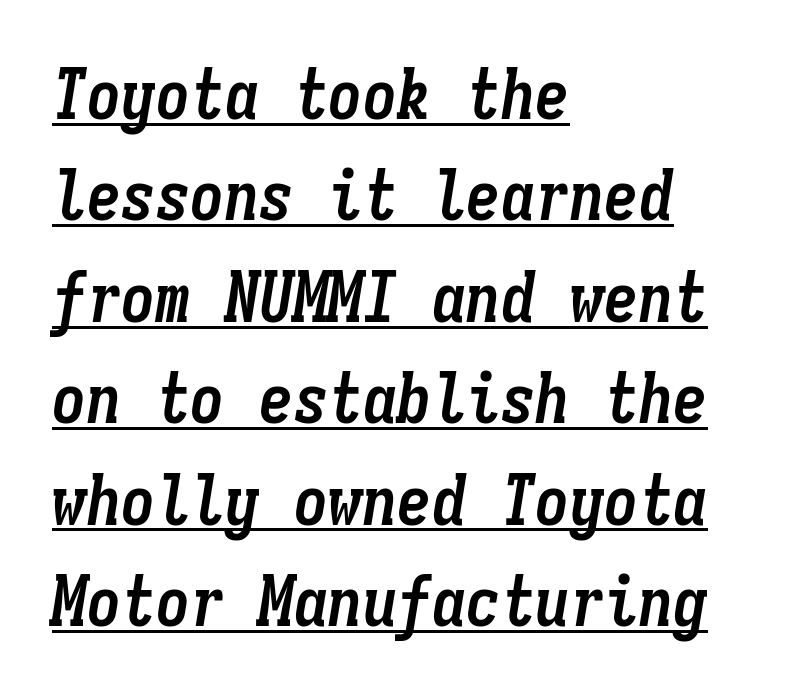
The typography opts for an oblique posture over an upright one. Summary of weight: heavy, a full bold. The block of text has a typical density, with ordinary space between rows. Horizontal alignment here is leftward, the default for most running prose. The string is rendered with underlining switched on. Glyph-to-glyph distance matches everyday printed text.
